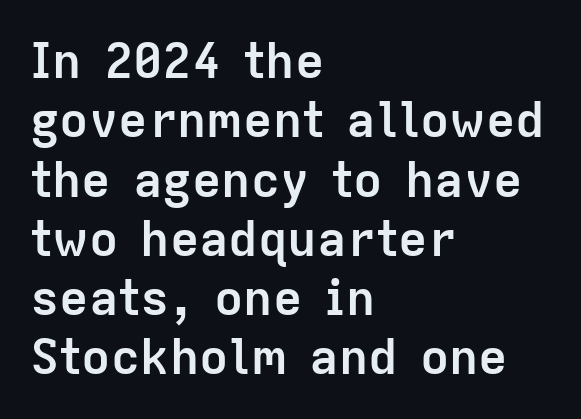
The image shows 49 px semibold sans-serif type, upright; set left-aligned, line spacing 1.21x, normal letter spacing, not underlined; low stroke contrast and a medium x-height.
